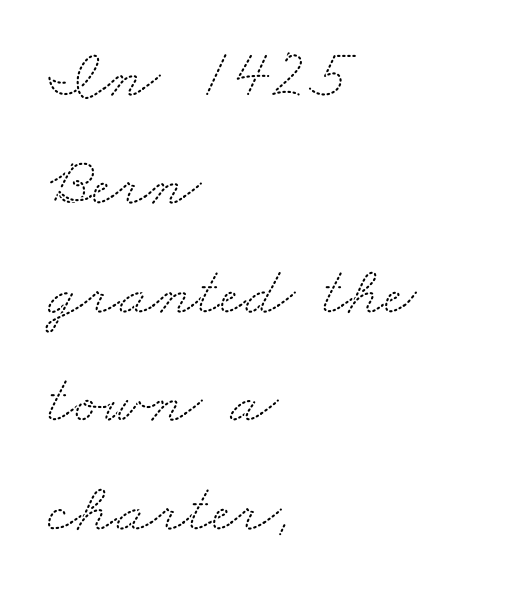
Spacing between characters is what you'd get straight out of the box. Horizontal alignment here is leftward, the default for most running prose. Typographically, this falls in the serif category. A typesetter would call this proportional, since set widths differ per character. Anything drawn beneath the words? Only blank space.
